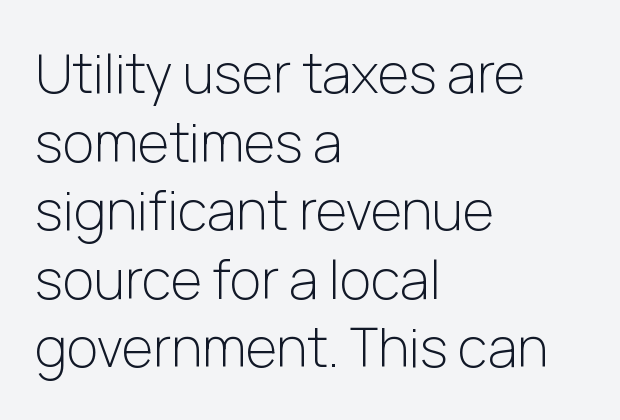
Q: Is the text bold? A: No.
Q: Is the text italic (slanted)? A: No, it is upright.
Q: Is the typeface a serif or a sans-serif typeface? A: Sans-serif.
Q: Is the text underlined? A: No.
Q: How is the paragraph aligned? A: Left-aligned.
Q: Is the spacing between letters normal or unusually wide? A: Normal.
Q: Is the spacing between lines tight, normal or loose? A: Normal.
Q: Width (condensed, normal, or wide)? A: Normal.
Q: Stroke contrast? A: Low.
Q: x-height? A: Medium.
Q: Monospaced? A: No.
